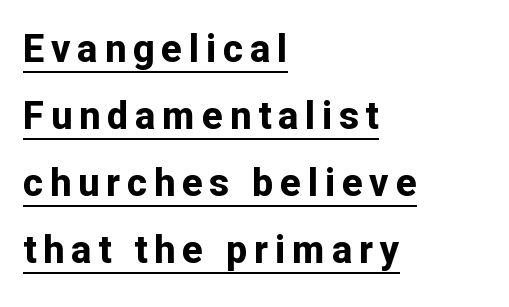
Q: Is the text bold? A: Yes.
Q: Is the text italic (slanted)? A: No, it is upright.
Q: Is the typeface a serif or a sans-serif typeface? A: Sans-serif.
Q: Is the text underlined? A: Yes.
Q: How is the paragraph aligned? A: Left-aligned.
Q: Width (condensed, normal, or wide)? A: Normal.
Q: Stroke contrast? A: Low.
Q: x-height? A: Medium.
Q: Monospaced? A: No.
